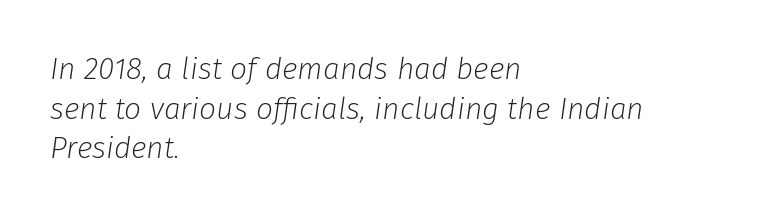
Q: Is the text bold? A: No.
Q: Is the text italic (slanted)? A: Yes, it leans right by about 8 degrees.
Q: Is the text underlined? A: No.
Q: How is the paragraph aligned? A: Left-aligned.
Q: Is the spacing between letters normal or unusually wide? A: Normal.
Q: Is the spacing between lines tight, normal or loose? A: Normal.
Q: Width (condensed, normal, or wide)? A: Normal.
Q: Stroke contrast? A: Low.
Q: x-height? A: Medium.
Q: Monospaced? A: No.
